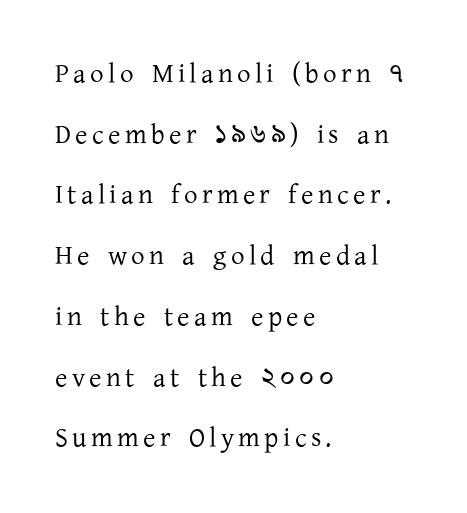
Stroke thickness stays within the range of a standard reading face or lighter. A typesetter would mark this as roman, not italic. This block would shrink considerably if given ordinary leading; it's expanded now. A clean baseline with only descenders dipping below it. Line starts are locked; line ends wander.
